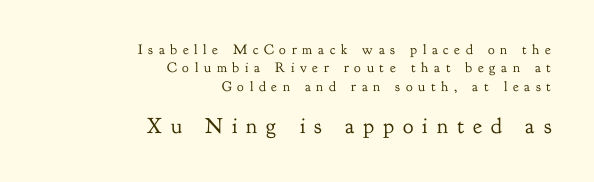
Q: Is the text bold? A: No.
Q: Is the text italic (slanted)? A: No, it is upright.
Q: Is the text underlined? A: No.
Q: How is the paragraph aligned? A: Right-aligned.
Q: Is the spacing between letters normal or unusually wide? A: Unusually wide.
Q: Is the spacing between lines tight, normal or loose? A: Normal.
Q: Which block of text is set in a larger size, the first (top) or the second (bottom)? A: The second (bottom) one.
